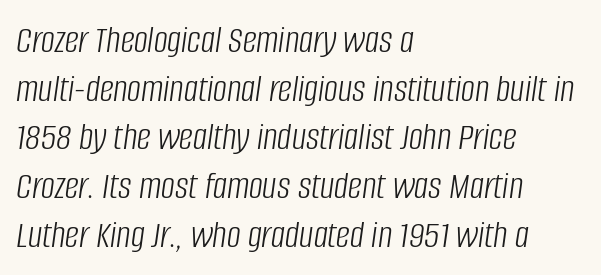
Q: Is the text bold? A: No.
Q: Is the text italic (slanted)? A: Yes, it leans right by about 8 degrees.
Q: Is the text underlined? A: No.
Q: How is the paragraph aligned? A: Left-aligned.
Q: Is the spacing between letters normal or unusually wide? A: Normal.
Q: Is the spacing between lines tight, normal or loose? A: Normal.
Q: Width (condensed, normal, or wide)? A: Condensed.
Q: Stroke contrast? A: Low.
Q: x-height? A: Large.
Q: Monospaced? A: No.
